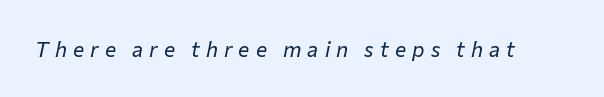
No chunkiness to these letters — they're not bold. Every character sits at an angle, as italics do. Each word looks stretched out because of the extra space between its letters. Nobody drew a line under any word here.
